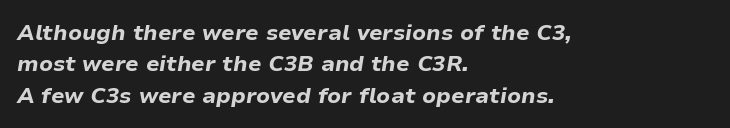
Q: Is the text bold? A: Yes.
Q: Is the text italic (slanted)? A: Yes, it leans right by about 9 degrees.
Q: Is the text underlined? A: No.
Q: How is the paragraph aligned? A: Left-aligned.
Q: Is the spacing between letters normal or unusually wide? A: Normal.
Q: Is the spacing between lines tight, normal or loose? A: Normal.
